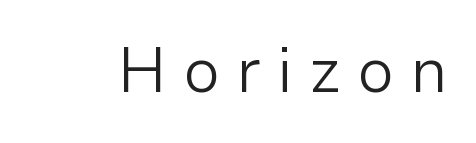
Serifs: no, the terminals of the letterforms are clean. Tall strokes in this sample are plumb rather than angled. Is this a fixed-width face? No — the glyphs have proportional, varying widths. The passage shown has open, widely tracked lettering throughout.
